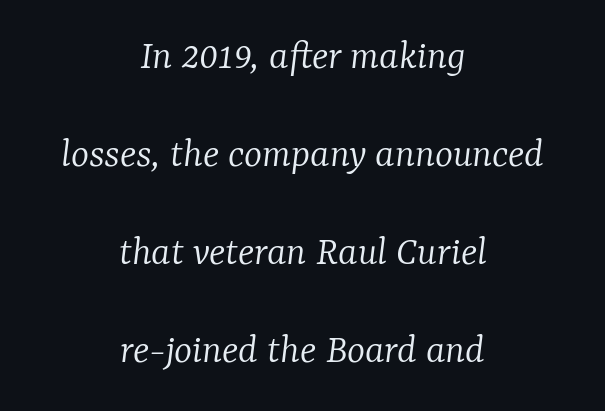
Q: Is the text bold? A: No.
Q: Is the text italic (slanted)? A: Yes, it leans right by about 7 degrees.
Q: Is the typeface a serif or a sans-serif typeface? A: Serif.
Q: Is the text underlined? A: No.
Q: How is the paragraph aligned? A: Centered.
Q: Is the spacing between letters normal or unusually wide? A: Normal.
Q: Is the spacing between lines tight, normal or loose? A: Loose.
Q: Width (condensed, normal, or wide)? A: Normal.
Q: Stroke contrast? A: Low.
Q: x-height? A: Medium.
Q: Monospaced? A: No.
